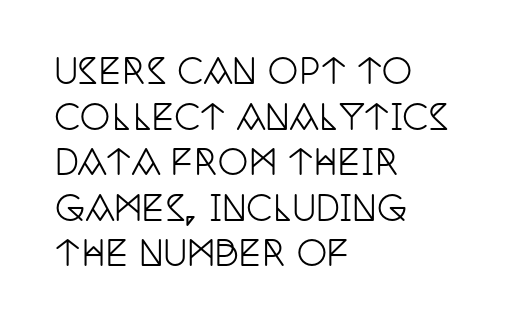
Q: Is the text italic (slanted)? A: No, it is upright.
Q: Is the typeface a serif or a sans-serif typeface? A: Serif.
Q: Is the text underlined? A: No.
Q: How is the paragraph aligned? A: Left-aligned.
Q: Is the spacing between letters normal or unusually wide? A: Normal.
Q: Is the spacing between lines tight, normal or loose? A: Normal.
Q: Width (condensed, normal, or wide)? A: Condensed.
Q: Stroke contrast? A: Low.
Q: x-height? A: Large.
Q: Monospaced? A: No.
